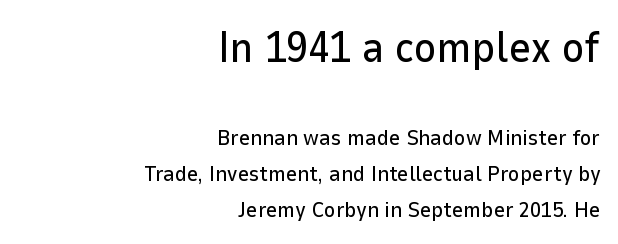
The image shows 43 px sans-serif type, upright; set right-aligned, normal line spacing (1.63x), normal letter spacing, not underlined; the first (top) block is 1.95x larger; low stroke contrast and a medium x-height.
